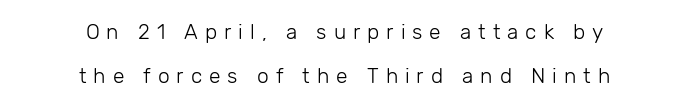
Short and long lines alike share a common midpoint. The tracking reads as deliberately expanded to a designer's eye. Notice how the stems are strictly vertical — no italics here. Check under the words: just untouched page. Compared with a typical body face, this is equally light or lighter still.
